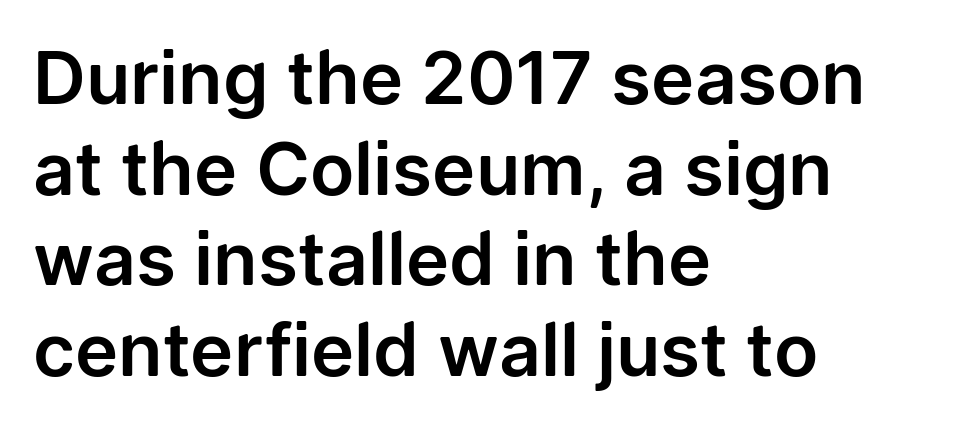
Q: Is the text italic (slanted)? A: No, it is upright.
Q: Is the typeface a serif or a sans-serif typeface? A: Sans-serif.
Q: Is the text underlined? A: No.
Q: How is the paragraph aligned? A: Left-aligned.
Q: Is the spacing between letters normal or unusually wide? A: Normal.
Q: Width (condensed, normal, or wide)? A: Normal.
Q: Stroke contrast? A: Low.
Q: x-height? A: Medium.
Q: Monospaced? A: No.
